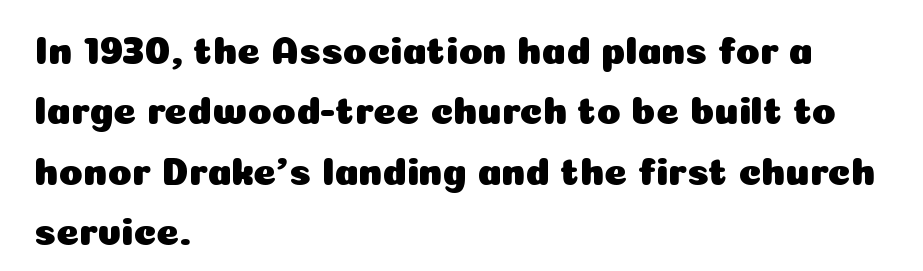
The image shows 39 px sans-serif type, upright; set left-aligned, normal line spacing (1.55x), normal letter spacing, not underlined; low stroke contrast and a medium x-height.
